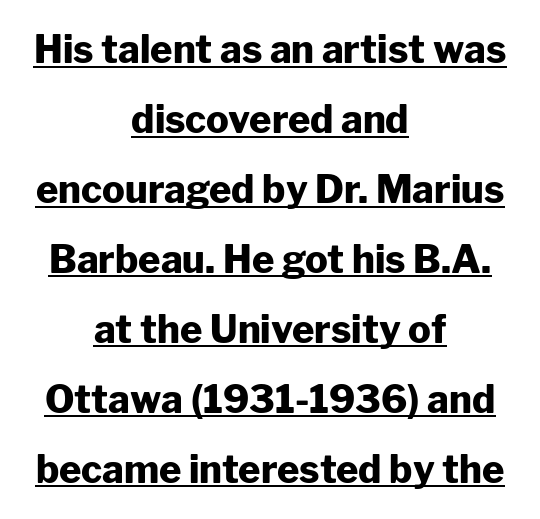
Looks like regular typesetting: each glyph gets only the width it needs. Does extra space separate the letters? No, they use regular spacing. Upright lettering throughout. Thick stems and heavy bowls — unmistakably bold.
